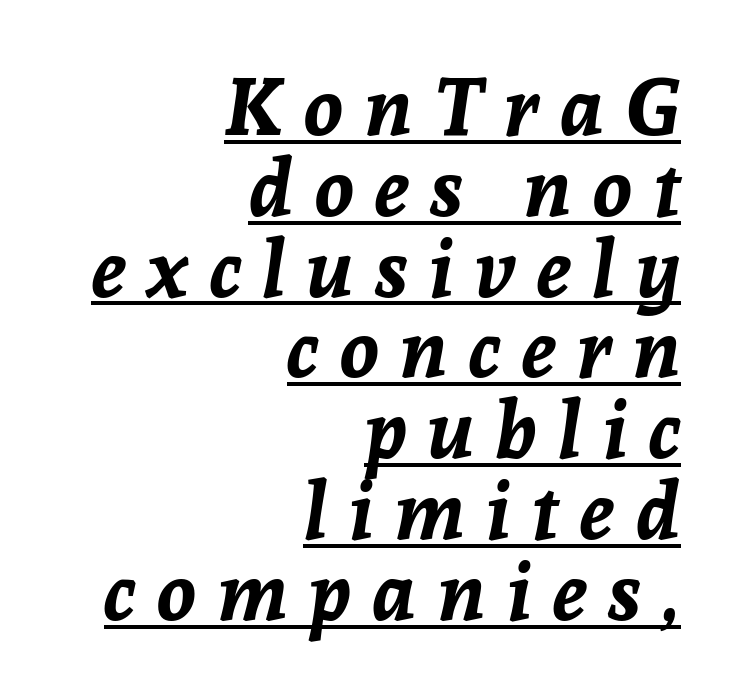
Q: Is the text bold? A: Yes.
Q: Is the text italic (slanted)? A: Yes, it leans right by about 8 degrees.
Q: Is the text underlined? A: Yes.
Q: How is the paragraph aligned? A: Right-aligned.
Q: Is the spacing between letters normal or unusually wide? A: Unusually wide.
Q: Is the spacing between lines tight, normal or loose? A: Tight.
Q: Width (condensed, normal, or wide)? A: Normal.
Q: Stroke contrast? A: Low.
Q: x-height? A: Medium.
Q: Monospaced? A: No.
